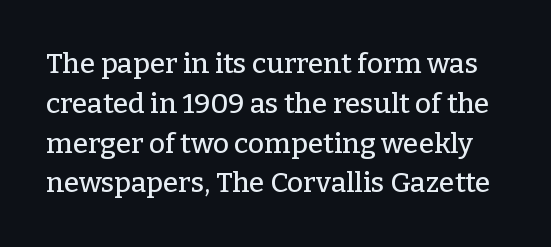
Every stem runs plumb, perpendicular to the baseline. The face used here is proportionally spaced, like ordinary book or web type. Descenders hang freely into open space. These lines keep a tight, regular rhythm from letter to letter. Successive baselines arrive at the customary interval.
